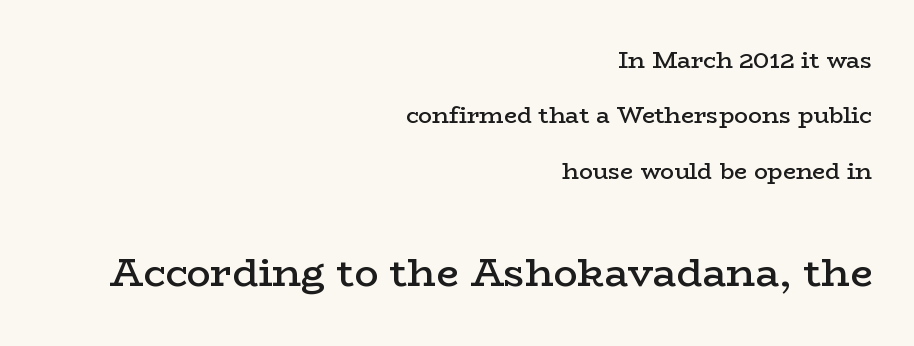
{"serif": "yes", "italic": "no", "bold": "semi", "weight": "semibold", "width": "wide", "stroke_contrast": "low", "x_height": "medium", "monospaced": "no", "underline": "no", "align": "right", "line_spacing": "loose", "line_spacing_ratio": 2.41, "letter_spacing": "normal", "letter_spacing_em": 0.0, "larger_block": "second", "size_ratio": 1.74, "glyph_px": 40}
